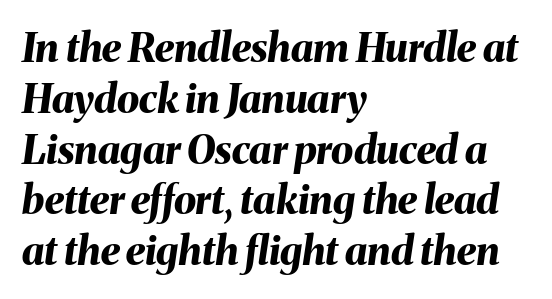
The image shows 40 px bold type, italic (leaning right); set left-aligned, normal line spacing (1.27x), normal letter spacing, not underlined; medium stroke contrast and a medium x-height.
